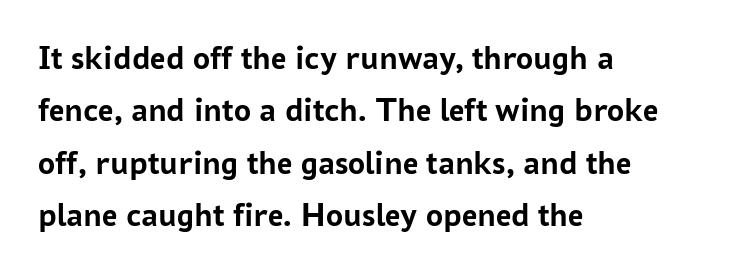
The image shows 34 px semibold sans-serif type, upright; set left-aligned, normal line spacing (1.54x), normal letter spacing, not underlined; low stroke contrast and a medium x-height.
